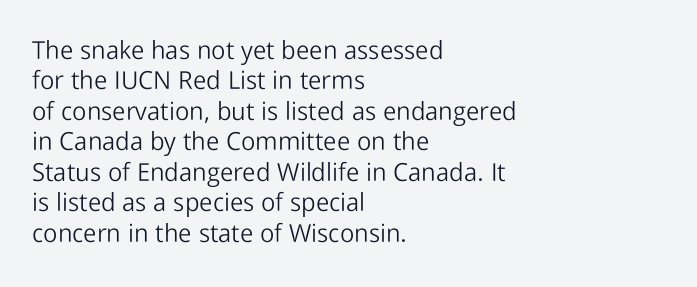
The image shows 25 px text type, upright; set left-aligned, line spacing 1.22x, normal letter spacing, not underlined.
